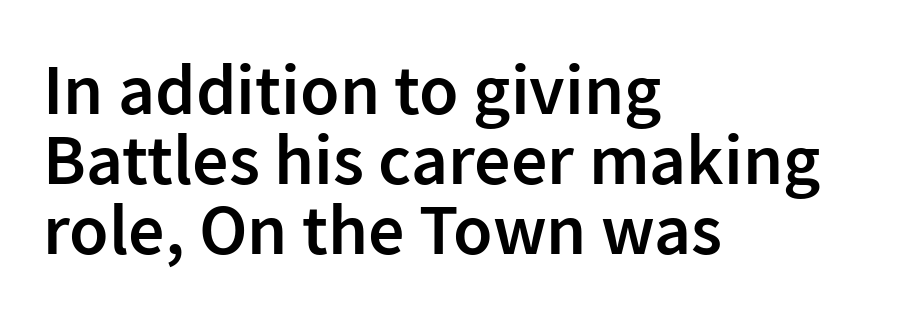
The image shows 72 px semibold sans-serif type, upright; set left-aligned, tight line spacing (0.97x), normal letter spacing, not underlined; low stroke contrast and a medium x-height.
